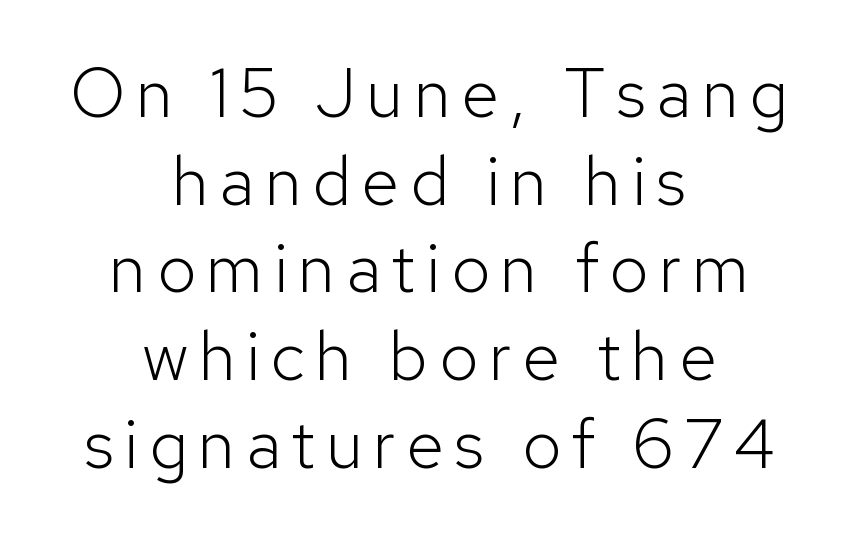
Q: Is the text bold? A: No.
Q: Is the text italic (slanted)? A: No, it is upright.
Q: Is the typeface a serif or a sans-serif typeface? A: Sans-serif.
Q: Is the text underlined? A: No.
Q: How is the paragraph aligned? A: Centered.
Q: Is the spacing between lines tight, normal or loose? A: Normal.
Q: Width (condensed, normal, or wide)? A: Normal.
Q: Stroke contrast? A: Low.
Q: x-height? A: Medium.
Q: Monospaced? A: No.
